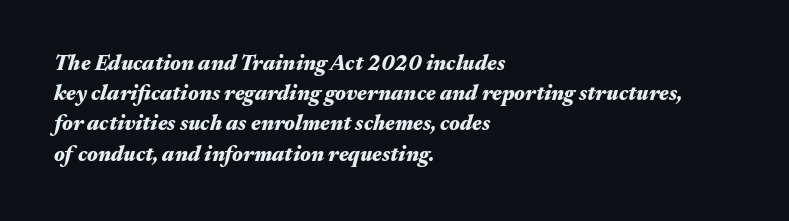
The characters look thick and weighty, a clear bold. Anything drawn beneath the words? Only blank space. Compared with typical body copy, the letter spacing here is the same. Short and long lines alike share a common starting point at left. These lines were composed using italics.
